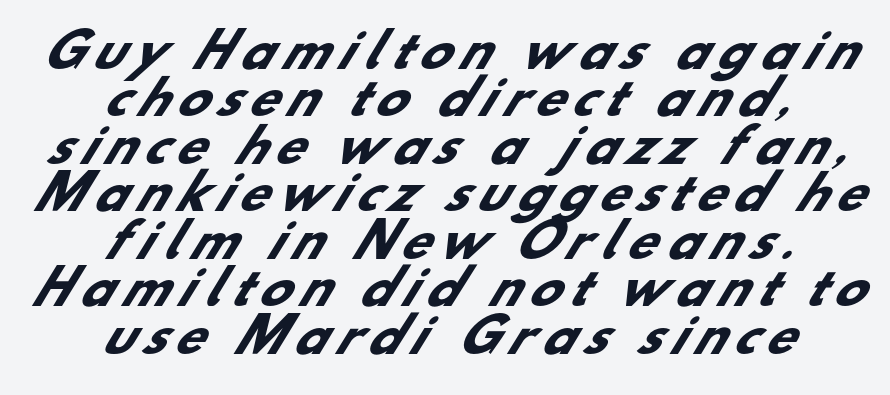
The image shows 47 px heavy sans-serif type; set centered, tight line spacing (1.01x), not underlined; low stroke contrast and a small x-height.
